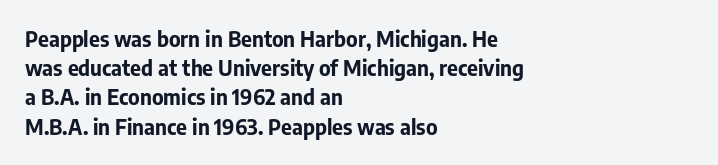
When letters stand straight like this, we call the style roman or upright. Line starts are locked; line ends wander. Quick note: underline off. Words appear dense and cohesive because spacing is normal. A normal amount of white space separates one row of letters from the next.
